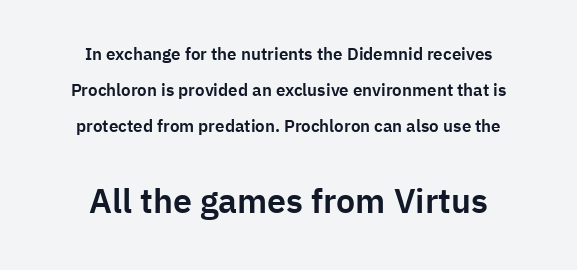
The image shows 34 px sans-serif type, upright; set centered, loose line spacing (2.12x), normal letter spacing, not underlined; the second (bottom) block is 2.0x larger; low stroke contrast and a medium x-height.
